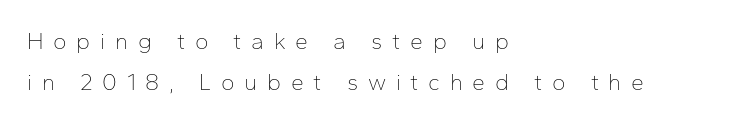
{"italic": "no", "bold": "no", "underline": "no", "align": "left", "line_spacing_ratio": 1.78, "letter_spacing": "wide", "letter_spacing_em": 0.42, "glyph_px": 23}
